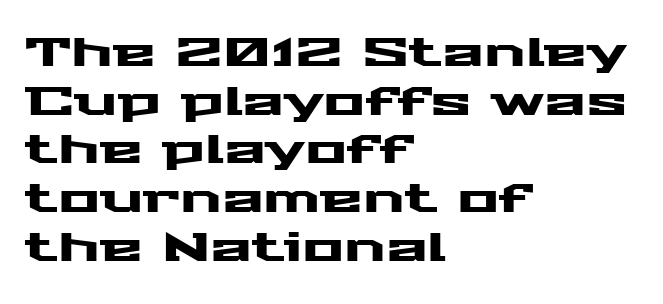
The image shows 39 px wide sans-serif type, upright; set left-aligned, normal line spacing (1.25x), normal letter spacing, not underlined; medium stroke contrast and a medium x-height.
